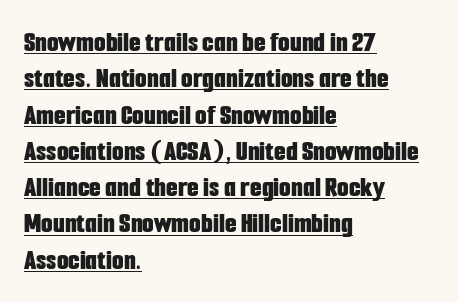
The image shows 30 px bold, condensed sans-serif type, upright; set left-aligned, line spacing 1.21x, normal letter spacing, underlined; low stroke contrast and a medium x-height.
